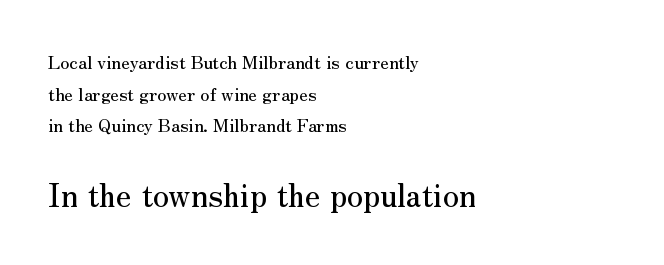
Q: Is the text italic (slanted)? A: No, it is upright.
Q: Is the typeface a serif or a sans-serif typeface? A: Serif.
Q: Is the text underlined? A: No.
Q: How is the paragraph aligned? A: Left-aligned.
Q: Is the spacing between letters normal or unusually wide? A: Normal.
Q: Which block of text is set in a larger size, the first (top) or the second (bottom)? A: The second (bottom) one.
Q: Width (condensed, normal, or wide)? A: Normal.
Q: Stroke contrast? A: Medium.
Q: x-height? A: Small.
Q: Monospaced? A: No.
